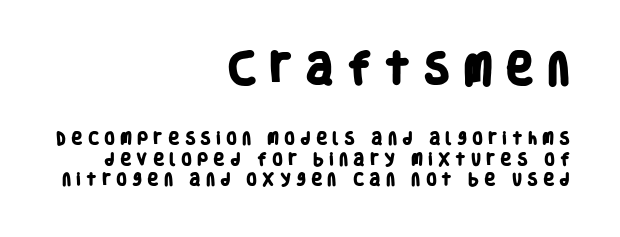
{"serif": "no", "bold": "yes", "weight": "heavy", "width": "condensed", "stroke_contrast": "low", "x_height": "large", "monospaced": "no", "underline": "no", "align": "right", "line_spacing": "normal", "line_spacing_ratio": 1.48, "letter_spacing": "wide", "letter_spacing_em": 0.35, "larger_block": "first", "size_ratio": 2.5, "glyph_px": 35}
